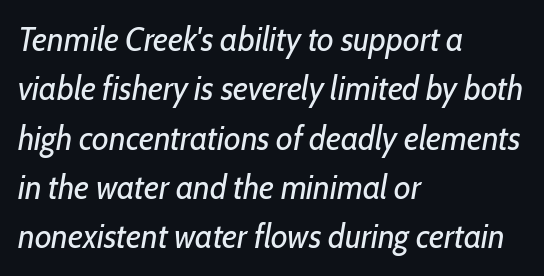
Q: Is the text bold? A: No.
Q: Is the text italic (slanted)? A: Yes, it leans right by about 10 degrees.
Q: Is the text underlined? A: No.
Q: How is the paragraph aligned? A: Left-aligned.
Q: Is the spacing between letters normal or unusually wide? A: Normal.
Q: Is the spacing between lines tight, normal or loose? A: Normal.
Q: Width (condensed, normal, or wide)? A: Condensed.
Q: Stroke contrast? A: Low.
Q: x-height? A: Medium.
Q: Monospaced? A: No.
